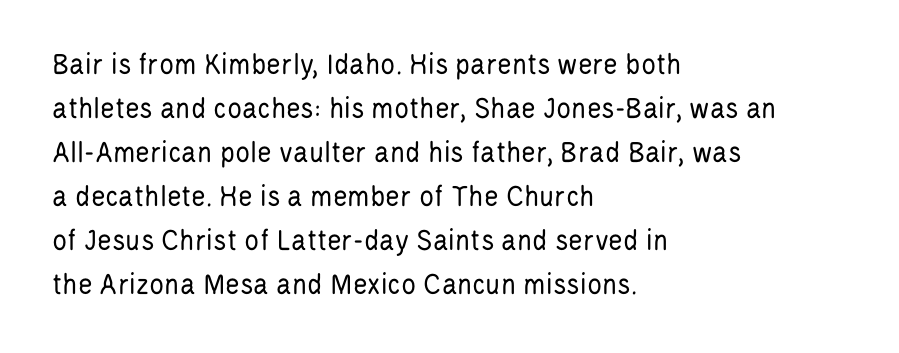
This sample uses plain, unmodified letter spacing. Is there any slant? The stems are plumb. A classic flush-left, rag-right setting is used for this passage. How would I describe the line gaps? Plain and ordinary. Note: no serifs on the glyphs. A clean baseline with only descenders dipping below it.
